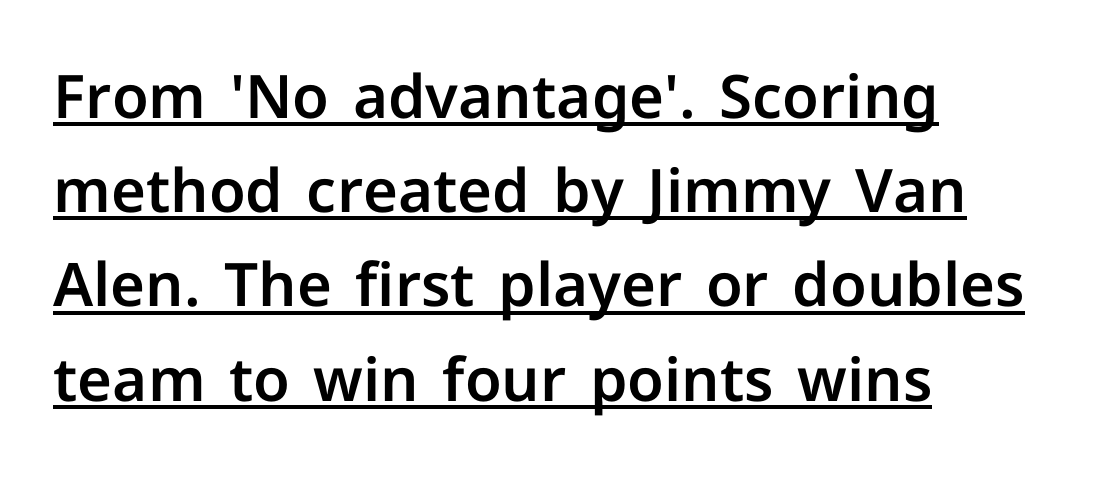
Q: Is the text italic (slanted)? A: No, it is upright.
Q: Is the typeface a serif or a sans-serif typeface? A: Sans-serif.
Q: Is the text underlined? A: Yes.
Q: How is the paragraph aligned? A: Left-aligned.
Q: Is the spacing between letters normal or unusually wide? A: Normal.
Q: Is the spacing between lines tight, normal or loose? A: Normal.
Q: Width (condensed, normal, or wide)? A: Normal.
Q: Stroke contrast? A: Low.
Q: x-height? A: Medium.
Q: Monospaced? A: No.
